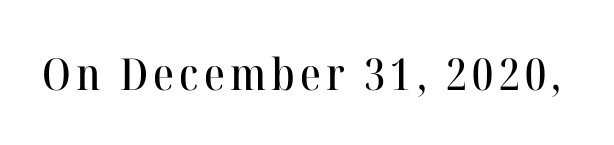
The image shows 44 px serif type, upright; set not underlined; high stroke contrast and a medium x-height.
